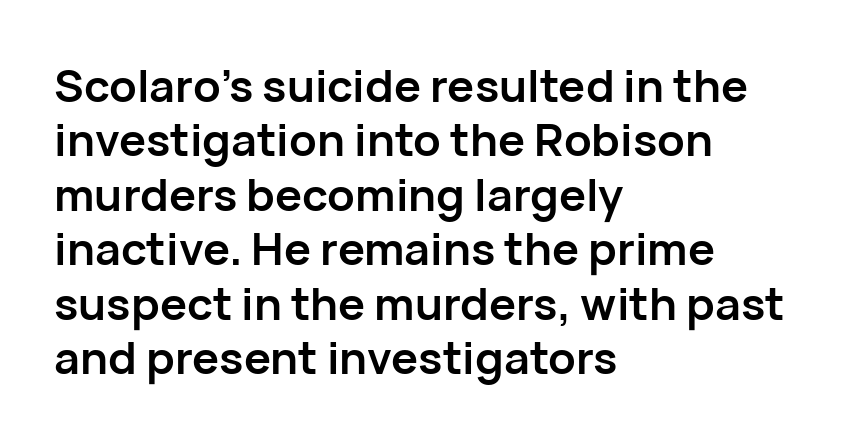
The image shows 45 px semibold sans-serif type, upright; set left-aligned, line spacing 1.21x, normal letter spacing, not underlined; low stroke contrast and a medium x-height.
